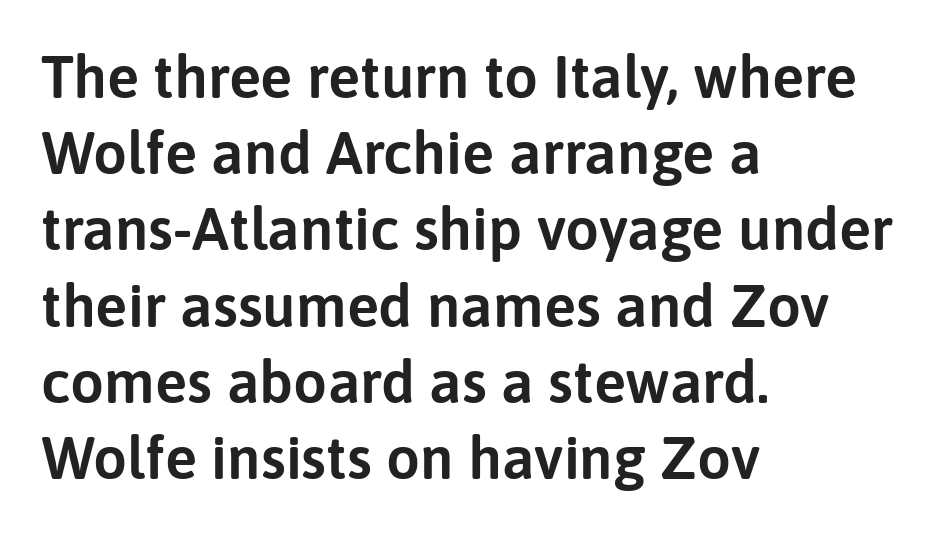
Q: Is the text italic (slanted)? A: No, it is upright.
Q: Is the typeface a serif or a sans-serif typeface? A: Sans-serif.
Q: Is the text underlined? A: No.
Q: How is the paragraph aligned? A: Left-aligned.
Q: Is the spacing between letters normal or unusually wide? A: Normal.
Q: Is the spacing between lines tight, normal or loose? A: Normal.
Q: Width (condensed, normal, or wide)? A: Normal.
Q: Stroke contrast? A: Low.
Q: x-height? A: Medium.
Q: Monospaced? A: No.
